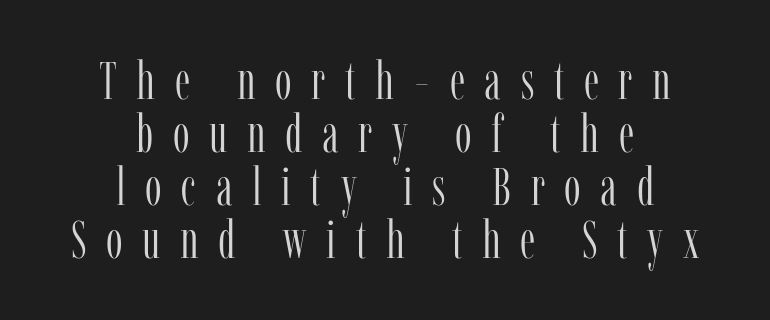
Weight: in the light-to-regular range. Font category for this specimen: serif. Students, observe: this is what under-led, compact text looks like. The letters stand straight up with perfectly vertical stems. Honestly, the letter spacing is so wide it's the main thing you notice.
